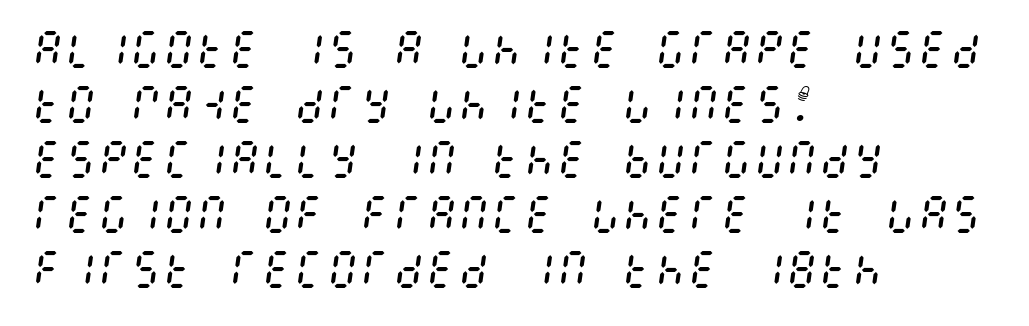
The image shows 41 px regular-weight, condensed type, italic (leaning right); set left-aligned, normal line spacing (1.34x), normal letter spacing, not underlined; medium stroke contrast and a large x-height.
